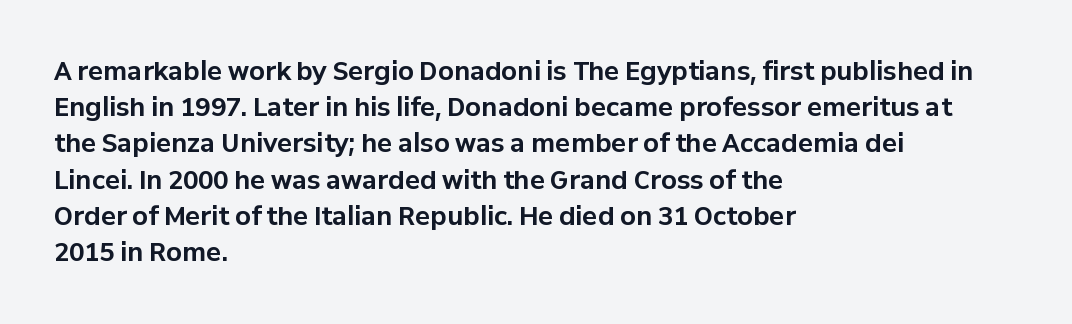
The image shows 25 px bold type, upright; set left-aligned, normal line spacing (1.45x), normal letter spacing, not underlined.
